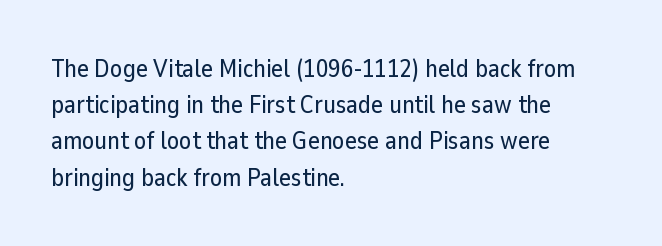
{"italic": "no", "underline": "no", "align": "left", "line_spacing": "normal", "line_spacing_ratio": 1.45, "letter_spacing": "normal", "letter_spacing_em": 0.0, "glyph_px": 25}
